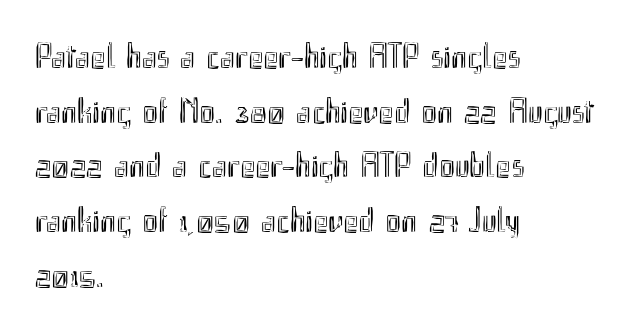
{"italic": "no", "width": "condensed", "x_height": "small", "monospaced": "no", "underline": "no", "align": "left", "line_spacing": "normal", "line_spacing_ratio": 1.52, "letter_spacing": "normal", "letter_spacing_em": 0.0, "glyph_px": 36}
